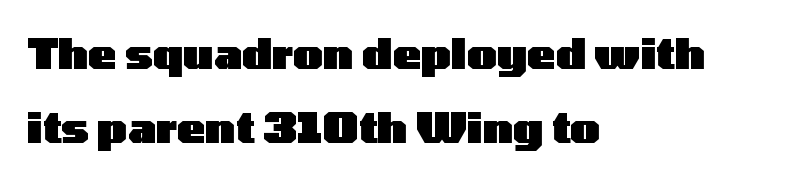
Q: Is the text bold? A: Yes.
Q: Is the text italic (slanted)? A: No, it is upright.
Q: Is the typeface a serif or a sans-serif typeface? A: Sans-serif.
Q: Is the text underlined? A: No.
Q: How is the paragraph aligned? A: Left-aligned.
Q: Is the spacing between letters normal or unusually wide? A: Normal.
Q: Width (condensed, normal, or wide)? A: Wide.
Q: Stroke contrast? A: Low.
Q: x-height? A: Medium.
Q: Monospaced? A: No.
